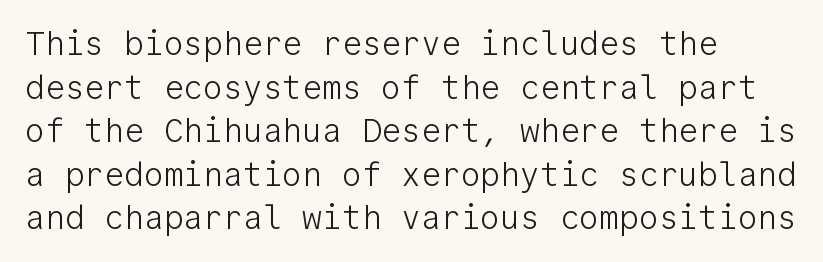
The image shows 33 px light sans-serif type, upright, monospaced; set left-aligned, normal line spacing (1.32x), normal letter spacing, not underlined; low stroke contrast and a medium x-height.
